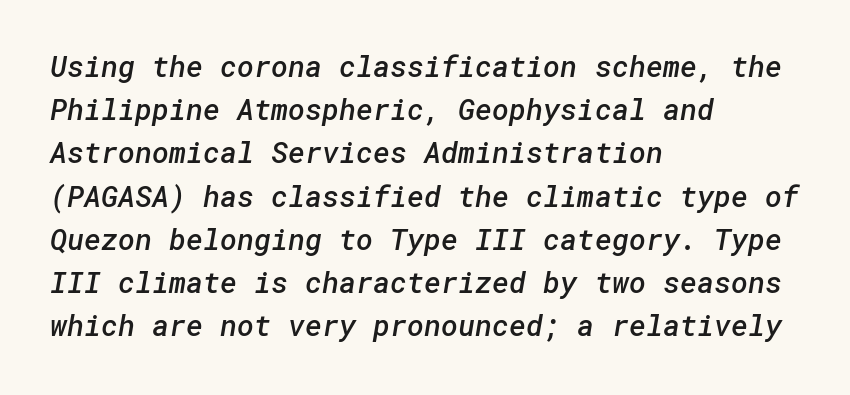
The image shows 29 px semibold sans-serif type; set left-aligned, normal line spacing (1.49x), normal letter spacing, not underlined; low stroke contrast and a medium x-height.
